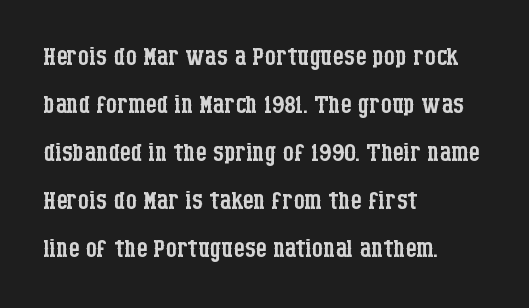
Q: Is the text bold? A: No.
Q: Is the text italic (slanted)? A: No, it is upright.
Q: Is the typeface a serif or a sans-serif typeface? A: Serif.
Q: Is the text underlined? A: No.
Q: How is the paragraph aligned? A: Left-aligned.
Q: Is the spacing between letters normal or unusually wide? A: Normal.
Q: Is the spacing between lines tight, normal or loose? A: Normal.
Q: Width (condensed, normal, or wide)? A: Condensed.
Q: Stroke contrast? A: Low.
Q: x-height? A: Large.
Q: Monospaced? A: No.
